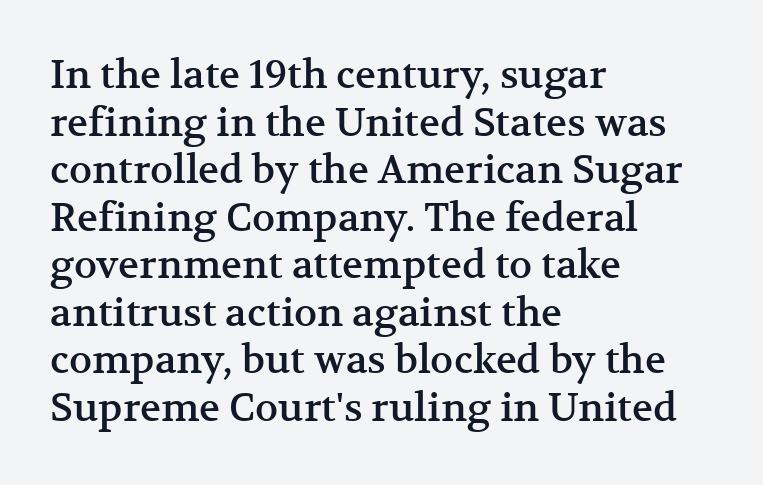
The image shows 39 px serif type, upright; set left-aligned, line spacing 1.22x, normal letter spacing, not underlined; medium stroke contrast and a medium x-height.
